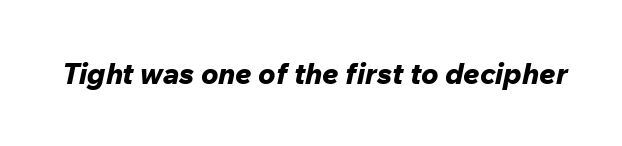
The image shows 29 px bold type, italic (leaning right); set normal letter spacing, not underlined; low stroke contrast and a medium x-height.
